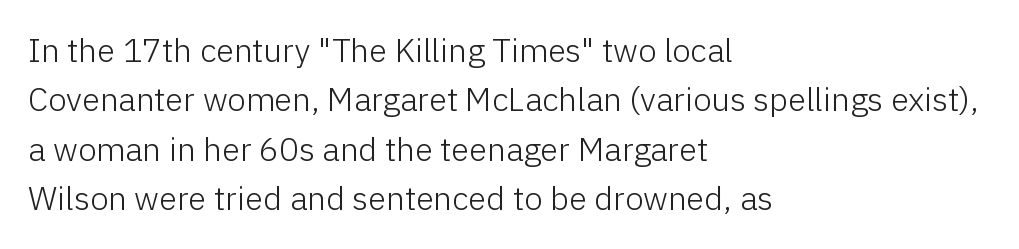
The image shows 33 px light sans-serif type, upright; set left-aligned, normal line spacing (1.5x), normal letter spacing, not underlined; low stroke contrast and a medium x-height.
